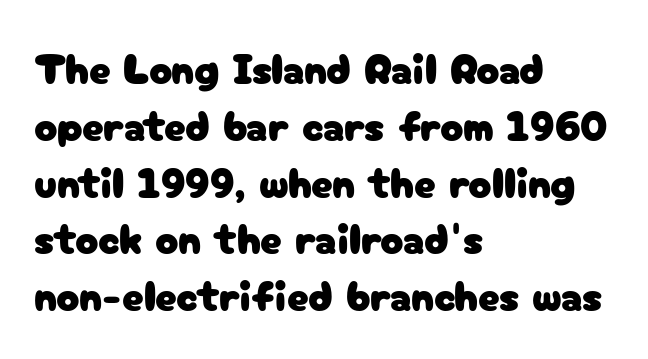
Q: Is the text italic (slanted)? A: No, it is upright.
Q: Is the typeface a serif or a sans-serif typeface? A: Sans-serif.
Q: Is the text underlined? A: No.
Q: How is the paragraph aligned? A: Left-aligned.
Q: Is the spacing between letters normal or unusually wide? A: Normal.
Q: Is the spacing between lines tight, normal or loose? A: Normal.
Q: Width (condensed, normal, or wide)? A: Normal.
Q: Stroke contrast? A: Low.
Q: x-height? A: Medium.
Q: Monospaced? A: No.
